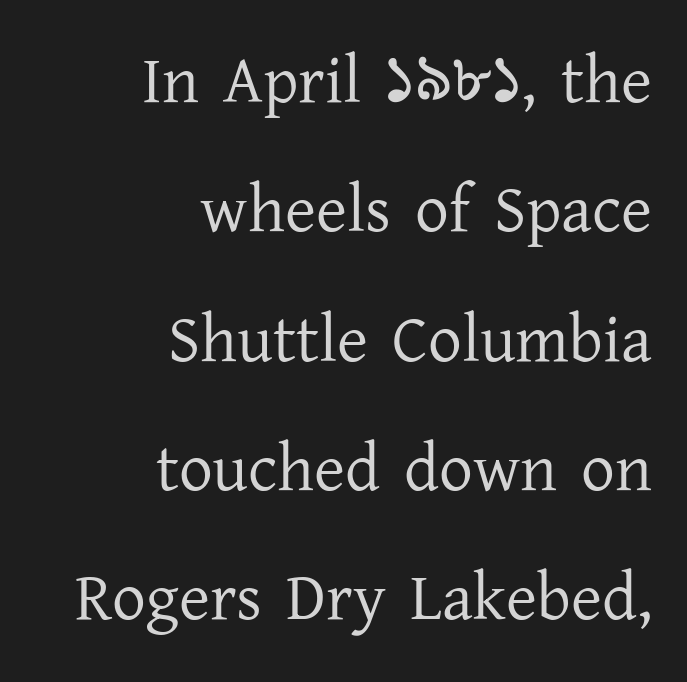
Q: Is the text bold? A: No.
Q: Is the text italic (slanted)? A: No, it is upright.
Q: Is the typeface a serif or a sans-serif typeface? A: Serif.
Q: Is the text underlined? A: No.
Q: How is the paragraph aligned? A: Right-aligned.
Q: Is the spacing between letters normal or unusually wide? A: Normal.
Q: Is the spacing between lines tight, normal or loose? A: Loose.
Q: Width (condensed, normal, or wide)? A: Normal.
Q: Stroke contrast? A: Low.
Q: x-height? A: Medium.
Q: Monospaced? A: No.
